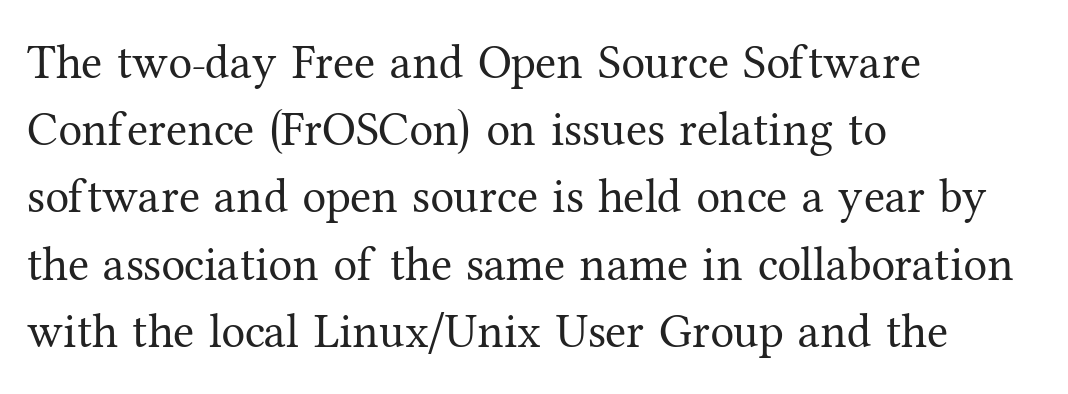
The horizontal fit of the characters is conventional and even. Visually the block forms a straight wall on the left and a jagged coastline on the right. A light-to-regular cut is what we see here. The baseline area is clear. Looks like regular typesetting: each glyph gets only the width it needs. The designer went with a serif here, giving each stem small feet.
